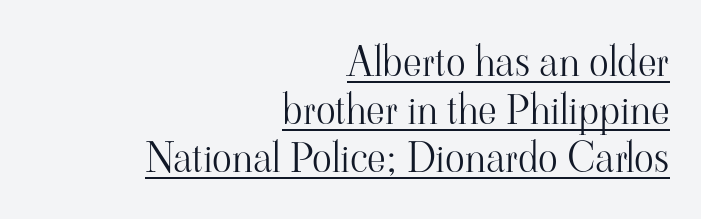
This rendering leaves character spacing at its baseline value. Character widths vary here, with narrow letters taking less room than wide ones. I'd call this a serif setting — the letters wear small feet. Designer's note — italics off, roman on.
